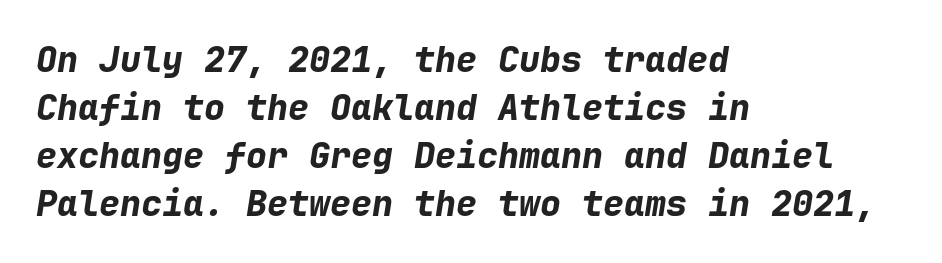
Q: Is the text bold? A: Yes.
Q: Is the text italic (slanted)? A: Yes, it leans right by about 9 degrees.
Q: Is the text underlined? A: No.
Q: How is the paragraph aligned? A: Left-aligned.
Q: Is the spacing between letters normal or unusually wide? A: Normal.
Q: Is the spacing between lines tight, normal or loose? A: Normal.
Q: Width (condensed, normal, or wide)? A: Normal.
Q: Stroke contrast? A: Low.
Q: x-height? A: Medium.
Q: Monospaced? A: Yes.
